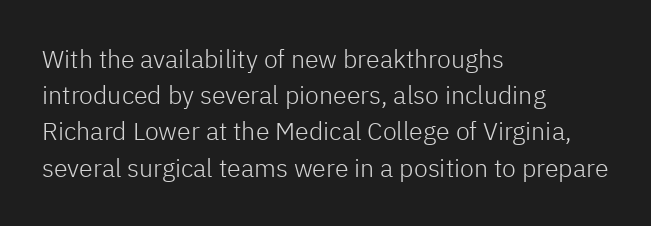
Q: Is the text bold? A: No.
Q: Is the text italic (slanted)? A: No, it is upright.
Q: Is the text underlined? A: No.
Q: How is the paragraph aligned? A: Left-aligned.
Q: Is the spacing between letters normal or unusually wide? A: Normal.
Q: Is the spacing between lines tight, normal or loose? A: Normal.
